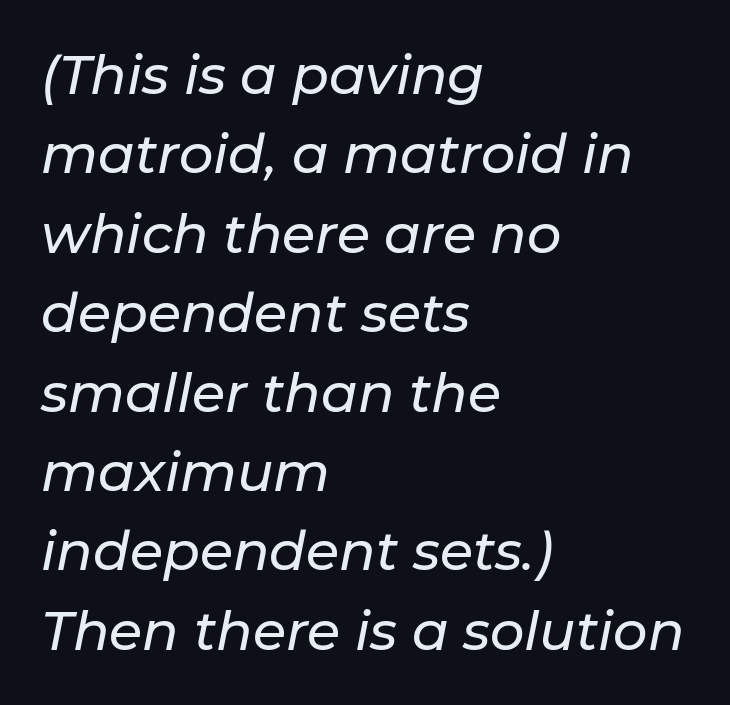
Q: Is the text italic (slanted)? A: Yes, it leans right by about 11 degrees.
Q: Is the text underlined? A: No.
Q: How is the paragraph aligned? A: Left-aligned.
Q: Is the spacing between letters normal or unusually wide? A: Normal.
Q: Is the spacing between lines tight, normal or loose? A: Normal.
Q: Width (condensed, normal, or wide)? A: Normal.
Q: Stroke contrast? A: Low.
Q: x-height? A: Medium.
Q: Monospaced? A: No.
